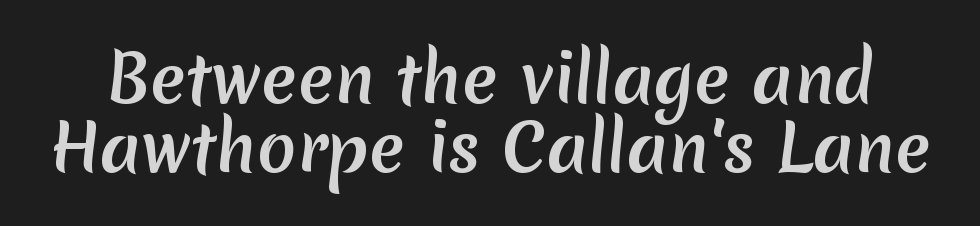
{"serif": "no", "width": "normal", "stroke_contrast": "medium", "x_height": "medium", "monospaced": "no", "underline": "no", "line_spacing": "tight", "line_spacing_ratio": 1.06, "letter_spacing": "normal", "letter_spacing_em": 0.0, "glyph_px": 65}
